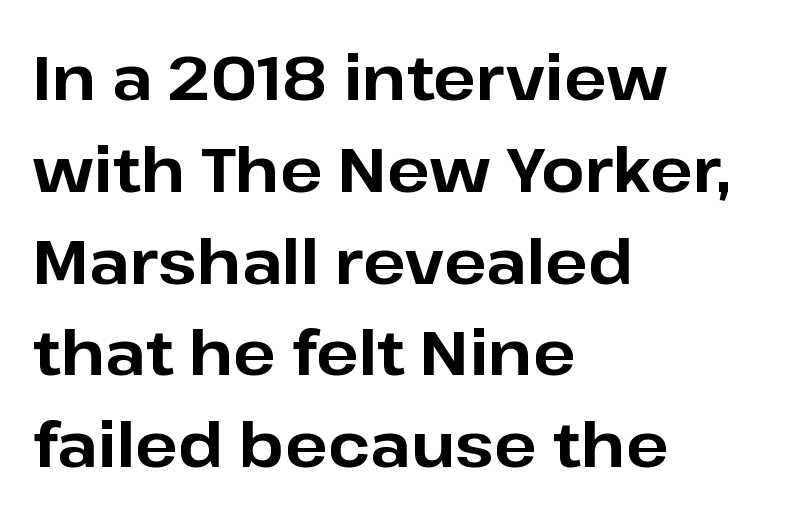
Think of a printed novel: that variable character pitch is what you see here. Interline gaps are of average width in this sample. The designer went with a sans here, leaving each stem footless. Posture: upright roman.
